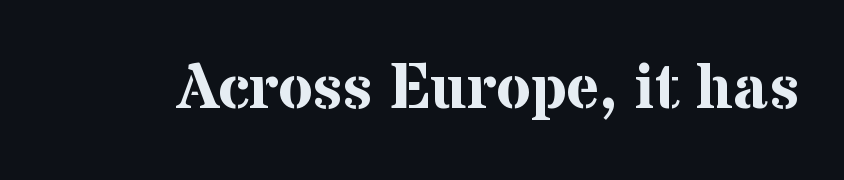
The image shows 63 px bold serif type, upright; set normal letter spacing, not underlined; medium stroke contrast and a medium x-height.
